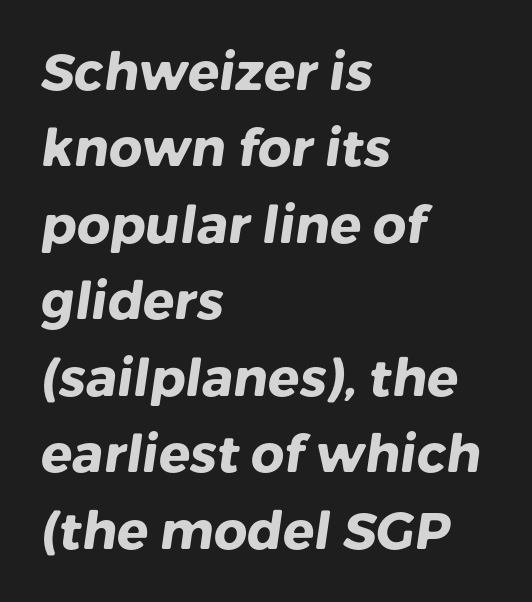
{"serif": "no", "bold": "yes", "weight": "heavy", "width": "normal", "stroke_contrast": "low", "x_height": "medium", "monospaced": "no", "underline": "no", "align": "left", "line_spacing": "normal", "line_spacing_ratio": 1.47, "letter_spacing": "normal", "letter_spacing_em": 0.0, "glyph_px": 52}
